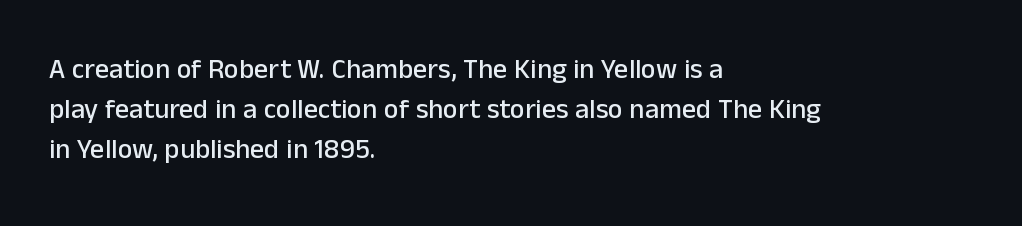
These lines were composed using upright roman letters. What stands out about the letter spacing? Nothing — it is the standard amount. A bare baseline throughout the passage. Are there feet on the stems? There aren't — it's a sans.
